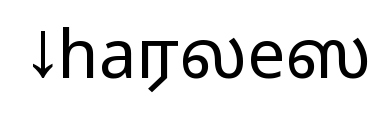
Upright lettering throughout. Any mark beneath the type? The region is blank. Proportional: the letters do not fall into vertical columns. Examine the stroke ends and you'll find no serifs. Nothing heavy about these letters — not bold at all. Characters follow at the spacing the type designer built in.
